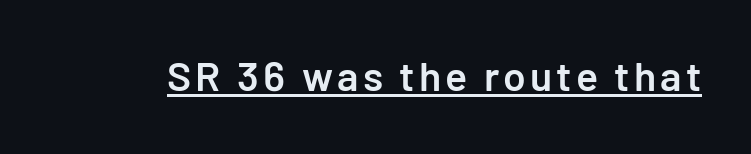
Q: Is the text bold? A: Semi-bold.
Q: Is the text italic (slanted)? A: No, it is upright.
Q: Is the typeface a serif or a sans-serif typeface? A: Sans-serif.
Q: Is the text underlined? A: Yes.
Q: Width (condensed, normal, or wide)? A: Normal.
Q: Stroke contrast? A: Low.
Q: x-height? A: Medium.
Q: Monospaced? A: No.
